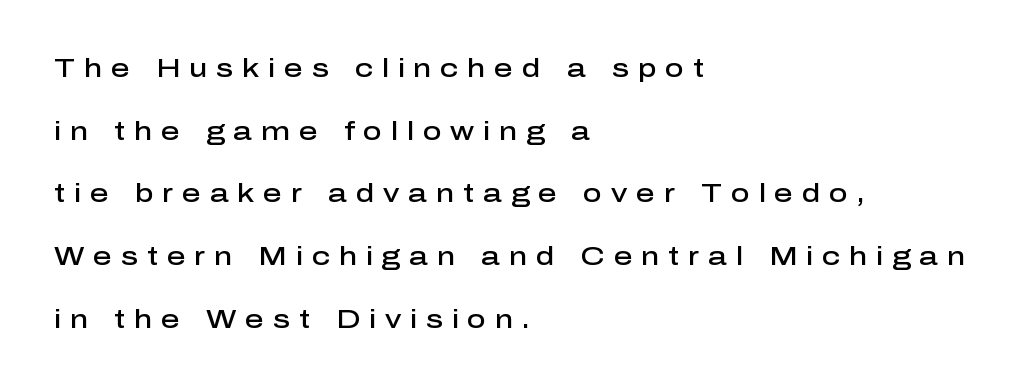
{"italic": "no", "bold": "semi", "underline": "no", "align": "left", "line_spacing": "loose", "line_spacing_ratio": 2.41, "letter_spacing": "wide", "letter_spacing_em": 0.34, "glyph_px": 26}
